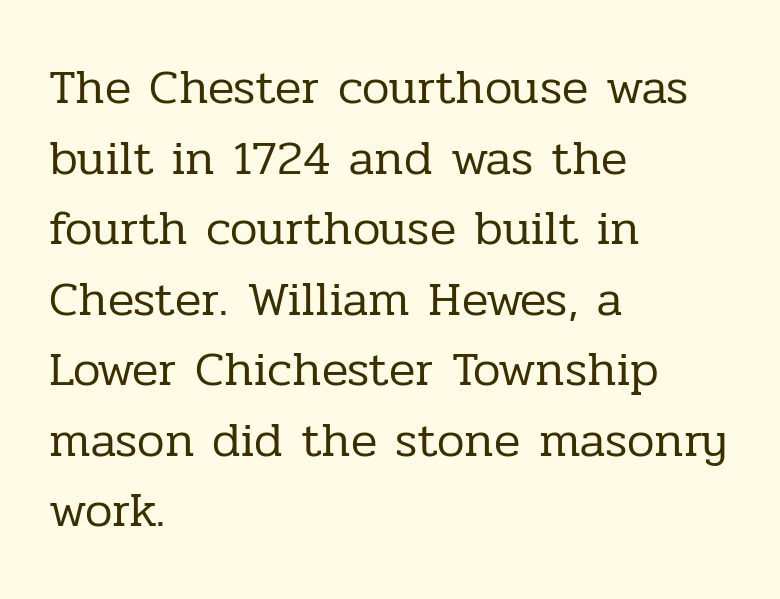
The image shows 49 px regular-weight serif type, upright; set left-aligned, normal line spacing (1.44x), normal letter spacing, not underlined; low stroke contrast and a medium x-height.
